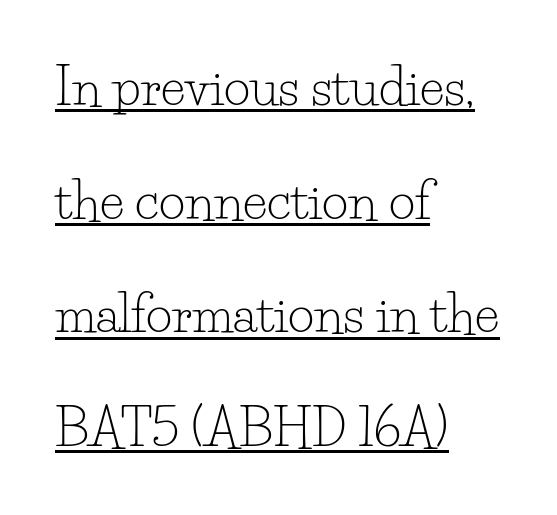
The image shows 51 px light serif type, upright; set left-aligned, loose line spacing (2.23x), normal letter spacing, underlined; low stroke contrast and a small x-height.
